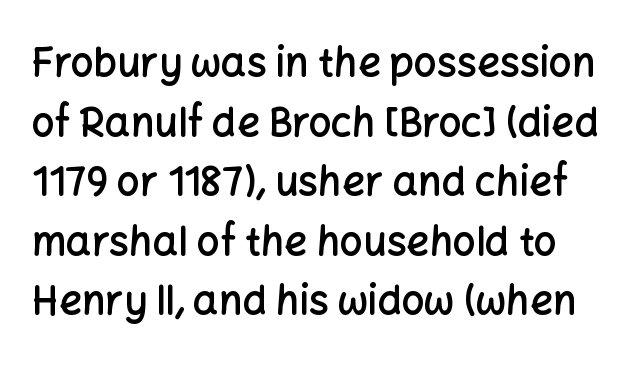
Q: Is the text bold? A: Semi-bold.
Q: Is the text italic (slanted)? A: No, it is upright.
Q: Is the typeface a serif or a sans-serif typeface? A: Sans-serif.
Q: Is the text underlined? A: No.
Q: Is the spacing between letters normal or unusually wide? A: Normal.
Q: Is the spacing between lines tight, normal or loose? A: Normal.
Q: Width (condensed, normal, or wide)? A: Normal.
Q: Stroke contrast? A: Low.
Q: x-height? A: Medium.
Q: Monospaced? A: No.
